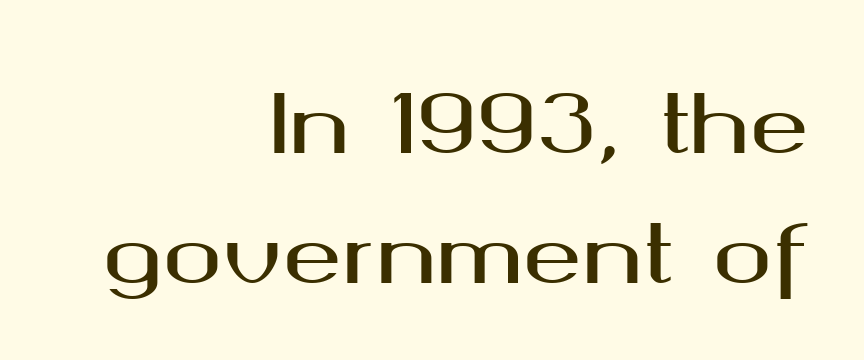
Q: Is the text italic (slanted)? A: No, it is upright.
Q: Is the typeface a serif or a sans-serif typeface? A: Sans-serif.
Q: Is the text underlined? A: No.
Q: How is the paragraph aligned? A: Right-aligned.
Q: Is the spacing between letters normal or unusually wide? A: Normal.
Q: Is the spacing between lines tight, normal or loose? A: Normal.
Q: Width (condensed, normal, or wide)? A: Wide.
Q: Stroke contrast? A: Medium.
Q: x-height? A: Medium.
Q: Monospaced? A: No.
